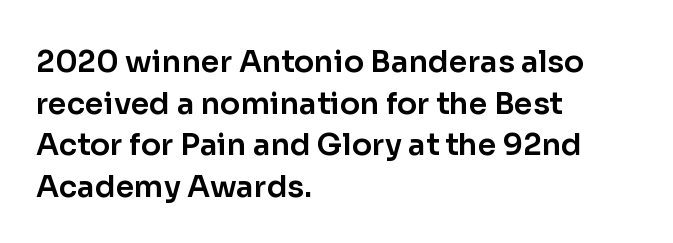
Q: Is the text italic (slanted)? A: No, it is upright.
Q: Is the typeface a serif or a sans-serif typeface? A: Sans-serif.
Q: Is the text underlined? A: No.
Q: How is the paragraph aligned? A: Left-aligned.
Q: Is the spacing between letters normal or unusually wide? A: Normal.
Q: Is the spacing between lines tight, normal or loose? A: Normal.
Q: Width (condensed, normal, or wide)? A: Normal.
Q: Stroke contrast? A: Low.
Q: x-height? A: Medium.
Q: Monospaced? A: No.
